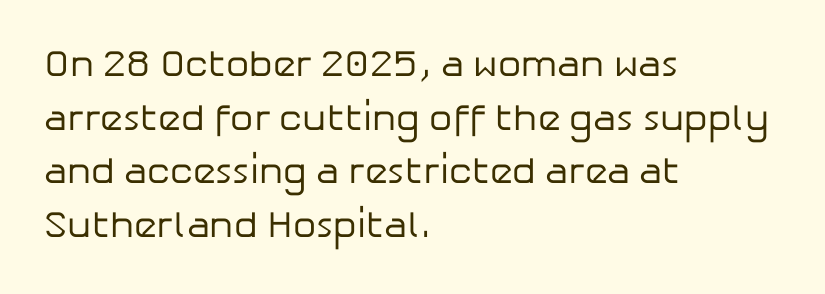
The image shows 37 px regular-weight sans-serif type, upright; set left-aligned, normal line spacing (1.45x), normal letter spacing, not underlined; low stroke contrast and a medium x-height.
